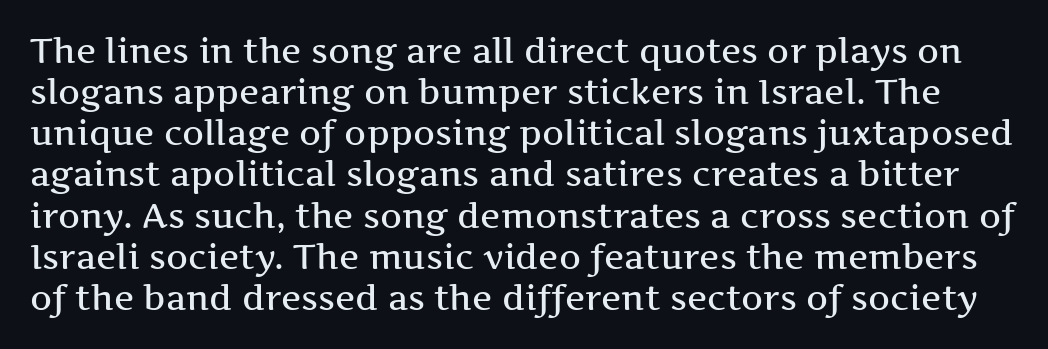
The image shows 34 px wide serif type, upright; set line spacing 1.21x, normal letter spacing, not underlined; medium stroke contrast and a medium x-height.
